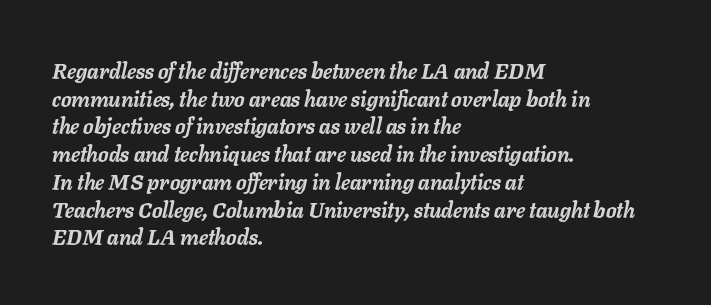
Q: Is the text bold? A: Yes.
Q: Is the text italic (slanted)? A: Yes, it leans right by about 11 degrees.
Q: Is the text underlined? A: No.
Q: How is the paragraph aligned? A: Left-aligned.
Q: Is the spacing between letters normal or unusually wide? A: Normal.
Q: Is the spacing between lines tight, normal or loose? A: Normal.
